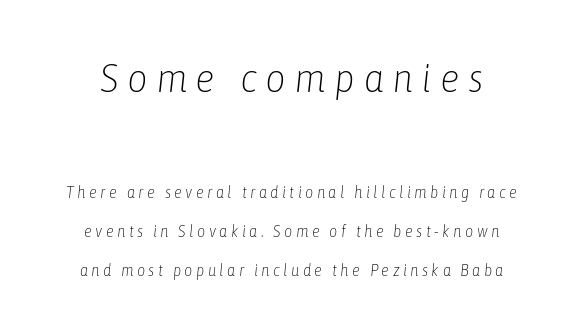
Q: Is the text bold? A: No.
Q: Is the text italic (slanted)? A: Yes, it leans right by about 6 degrees.
Q: Is the text underlined? A: No.
Q: Is the spacing between letters normal or unusually wide? A: Unusually wide.
Q: Is the spacing between lines tight, normal or loose? A: Loose.
Q: Which block of text is set in a larger size, the first (top) or the second (bottom)? A: The first (top) one.
Q: Width (condensed, normal, or wide)? A: Condensed.
Q: Stroke contrast? A: Low.
Q: x-height? A: Medium.
Q: Monospaced? A: No.
